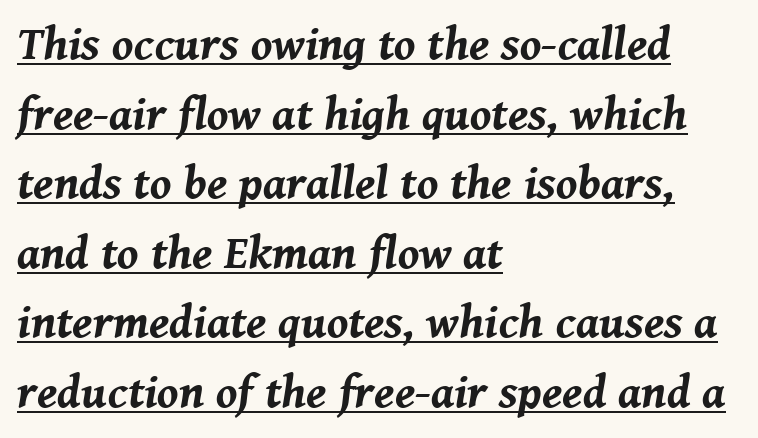
Horizontal bands of white between lines are of average thickness. Note the varied advance widths — an 'i' is clearly narrower than an 'm'. Each line of the rendering has a horizontal stroke beneath the glyphs. Its strokes are broad and dark, the hallmark of bold type.
